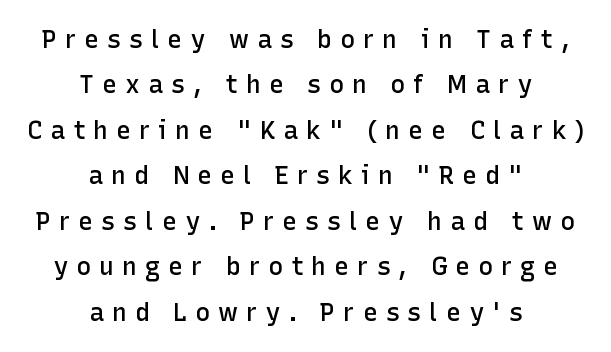
Firm but not heavy-handed strokes: this text is semibold. Descenders hang freely into open space. Every stem runs plumb, perpendicular to the baseline. If you folded the block vertically in half, each line would mirror itself in length. Display-style spreading of the glyphs; the letterfit is very open.
